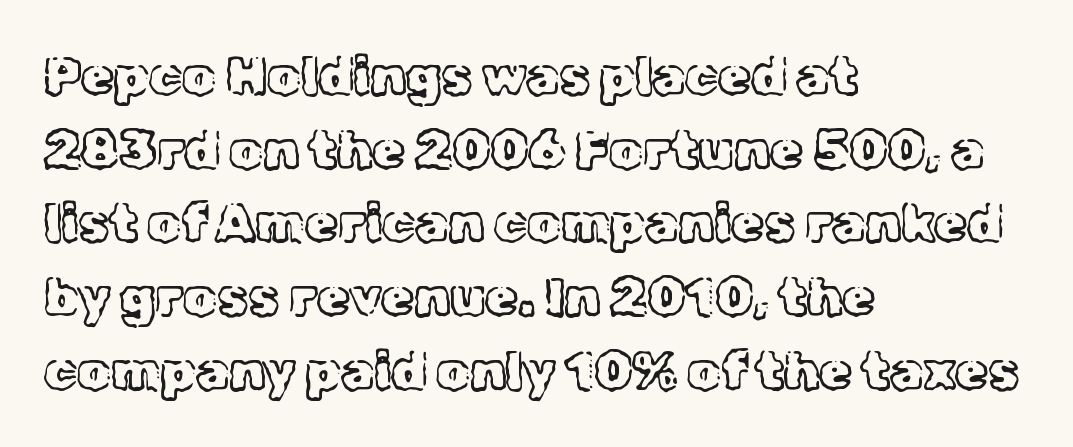
The image shows 53 px light serif type, upright; set left-aligned, normal line spacing (1.39x), normal letter spacing, not underlined; a medium x-height.
